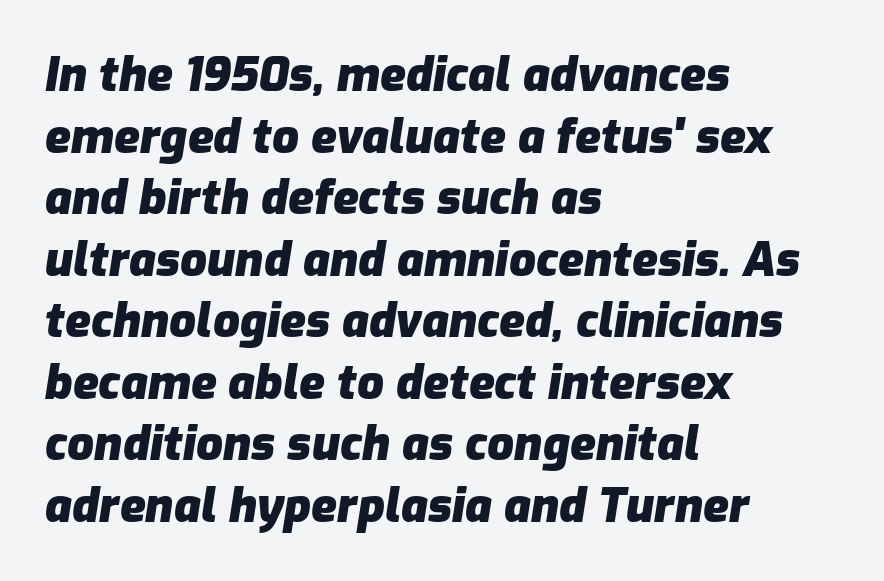
Q: Is the text bold? A: Yes.
Q: Is the text italic (slanted)? A: Yes, it leans right by about 9 degrees.
Q: Is the text underlined? A: No.
Q: How is the paragraph aligned? A: Left-aligned.
Q: Is the spacing between letters normal or unusually wide? A: Normal.
Q: Is the spacing between lines tight, normal or loose? A: Normal.
Q: Width (condensed, normal, or wide)? A: Normal.
Q: Stroke contrast? A: Low.
Q: x-height? A: Medium.
Q: Monospaced? A: No.
